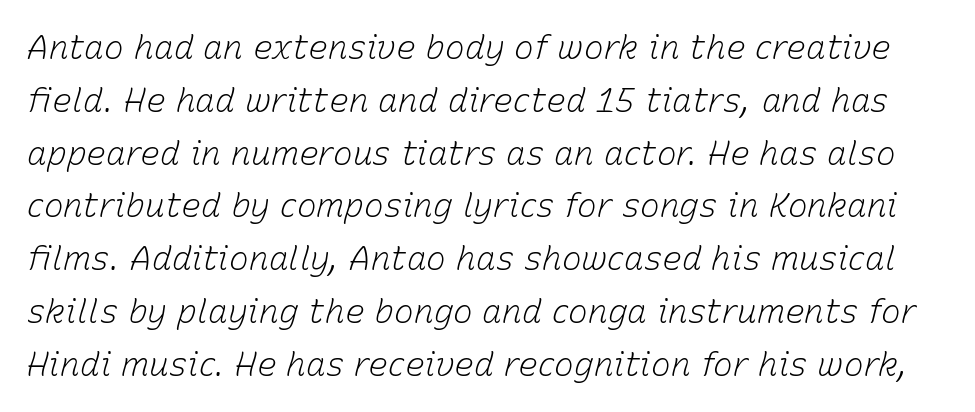
The image shows 33 px light type, italic (leaning right); set normal line spacing (1.6x), normal letter spacing, not underlined; low stroke contrast and a medium x-height.
